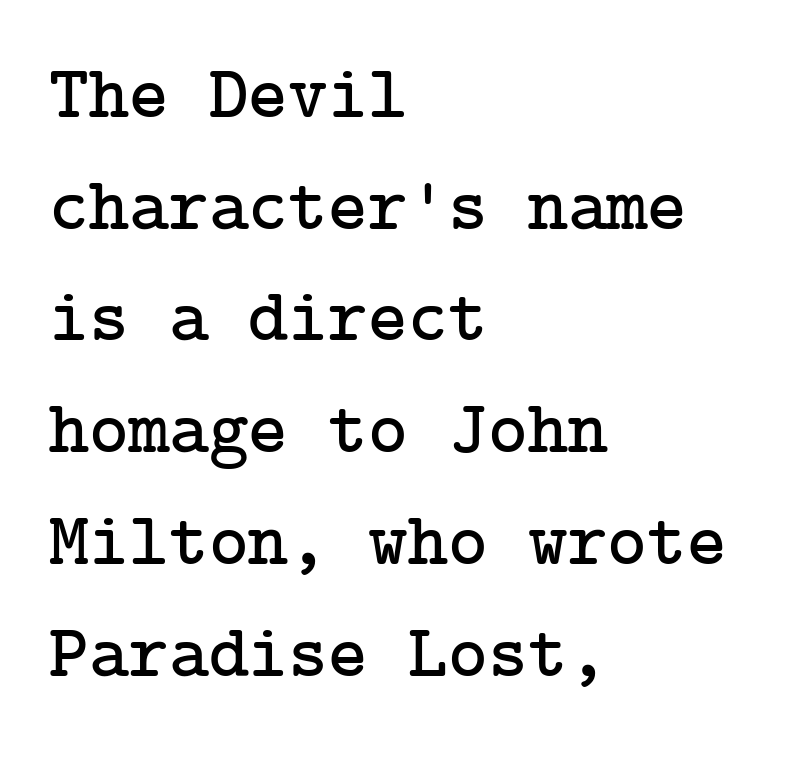
{"serif": "yes", "italic": "no", "width": "normal", "stroke_contrast": "low", "x_height": "medium", "underline": "no", "align": "left", "line_spacing": "normal", "line_spacing_ratio": 1.47, "letter_spacing": "normal", "letter_spacing_em": 0.0, "glyph_px": 76}
